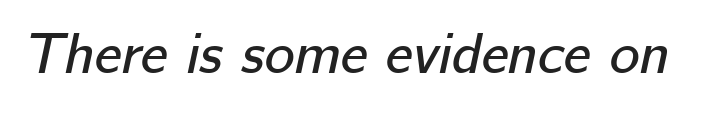
The image shows 57 px text type, italic (leaning right); set normal letter spacing, not underlined; low stroke contrast and a medium x-height.
